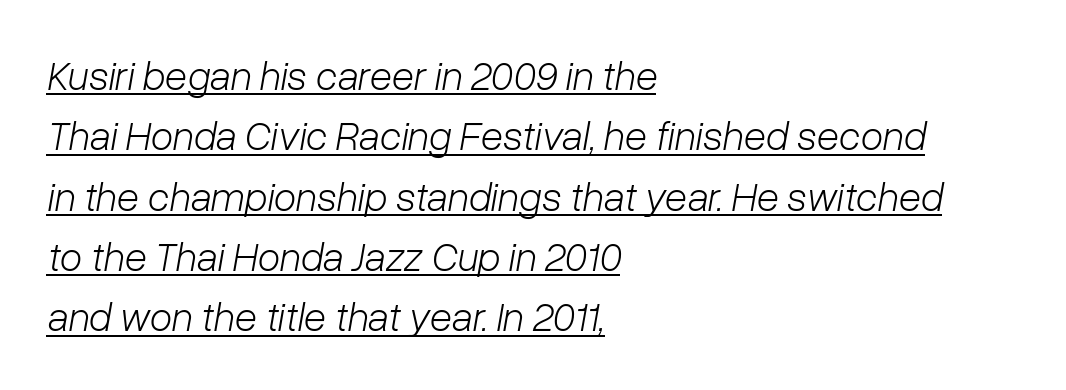
Q: Is the text bold? A: No.
Q: Is the text italic (slanted)? A: Yes, it leans right by about 10 degrees.
Q: Is the text underlined? A: Yes.
Q: How is the paragraph aligned? A: Left-aligned.
Q: Is the spacing between letters normal or unusually wide? A: Normal.
Q: Is the spacing between lines tight, normal or loose? A: Normal.
Q: Width (condensed, normal, or wide)? A: Normal.
Q: Stroke contrast? A: Low.
Q: x-height? A: Medium.
Q: Monospaced? A: No.
